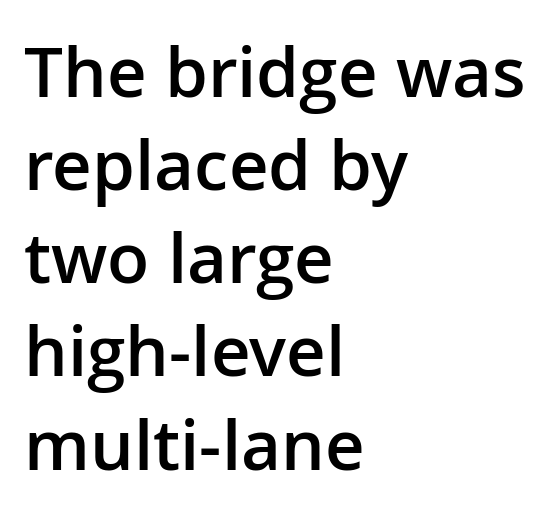
The image shows 69 px semibold sans-serif type, upright; set left-aligned, normal line spacing (1.35x), normal letter spacing, not underlined; low stroke contrast and a medium x-height.
